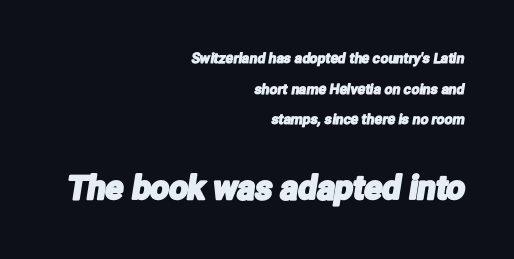
Between one letter and the next there's only the usual sliver of space. Horizontal bands of white between lines are thick stripes. Type without underlining. A sans-serif font was chosen for this passage. The passage shown begins with its smaller block and ends with its larger one.
